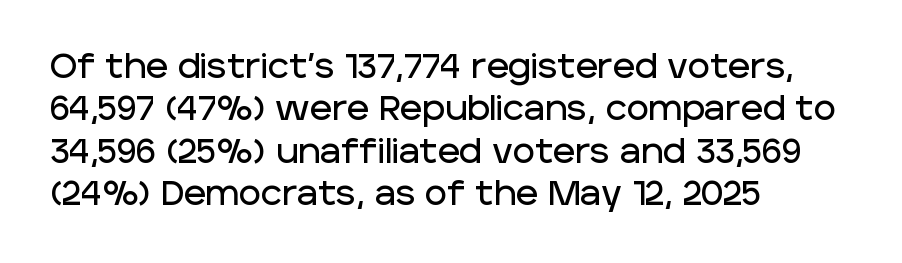
Descenders hang freely into open space. The type is set solid horizontally, with unmodified tracking. Do the characters align in a grid? No, the font is proportional. These lines sit exactly where default settings would place them. This is roman type, the default non-slanted kind. The typeface chosen for these lines omits serifs.
